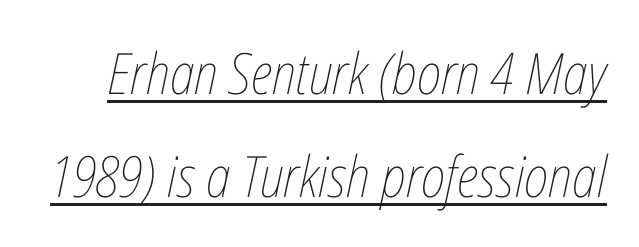
The image shows 57 px thin, condensed type, italic (leaning right); set line spacing 1.8x, normal letter spacing, underlined; low stroke contrast and a medium x-height.
